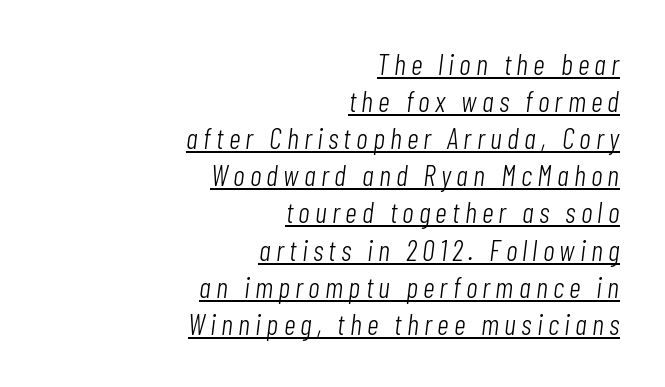
{"italic": "yes", "lean": "right", "slant_degrees": 7, "bold": "no", "weight": "light", "width": "condensed", "stroke_contrast": "low", "x_height": "medium", "monospaced": "no", "underline": "yes", "align": "right", "line_spacing": "normal", "line_spacing_ratio": 1.28, "glyph_px": 29}
